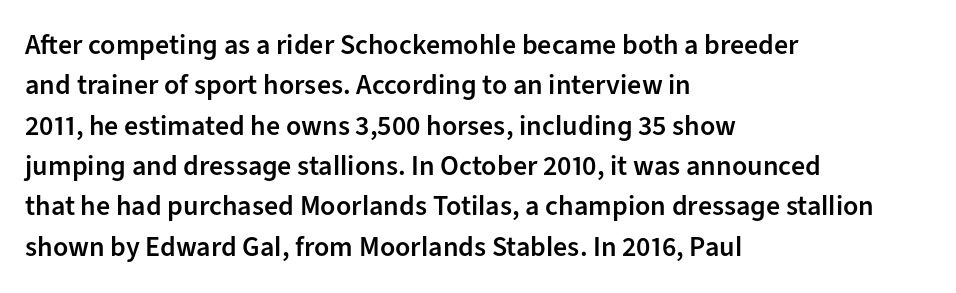
{"serif": "no", "italic": "no", "bold": "semi", "weight": "semibold", "width": "normal", "stroke_contrast": "low", "x_height": "medium", "monospaced": "no", "underline": "no", "align": "left", "line_spacing": "normal", "line_spacing_ratio": 1.44, "letter_spacing": "normal", "letter_spacing_em": 0.0, "glyph_px": 28}
